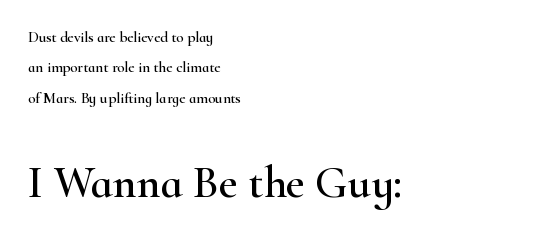
The image shows 45 px wide serif type, upright; set left-aligned, loose line spacing (2.02x), normal letter spacing, not underlined; the second (bottom) block is 3.0x larger; high stroke contrast and a small x-height.
